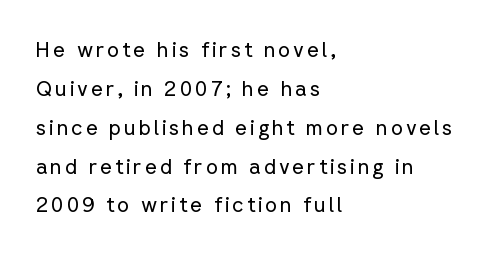
{"italic": "no", "bold": "no", "underline": "no", "align": "left", "line_spacing_ratio": 1.85, "glyph_px": 21}
